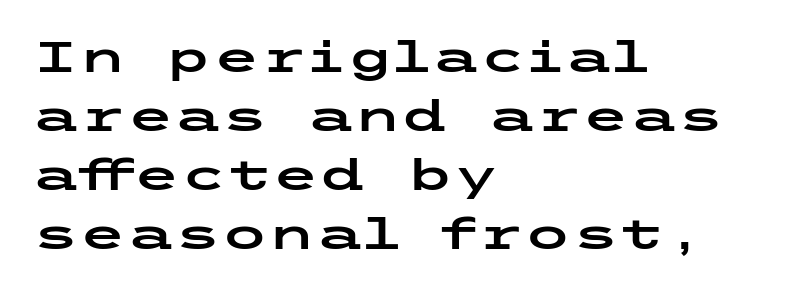
Q: Is the text italic (slanted)? A: No, it is upright.
Q: Is the typeface a serif or a sans-serif typeface? A: Sans-serif.
Q: Is the text underlined? A: No.
Q: How is the paragraph aligned? A: Left-aligned.
Q: Is the spacing between letters normal or unusually wide? A: Normal.
Q: Is the spacing between lines tight, normal or loose? A: Normal.
Q: Width (condensed, normal, or wide)? A: Wide.
Q: Stroke contrast? A: Low.
Q: x-height? A: Medium.
